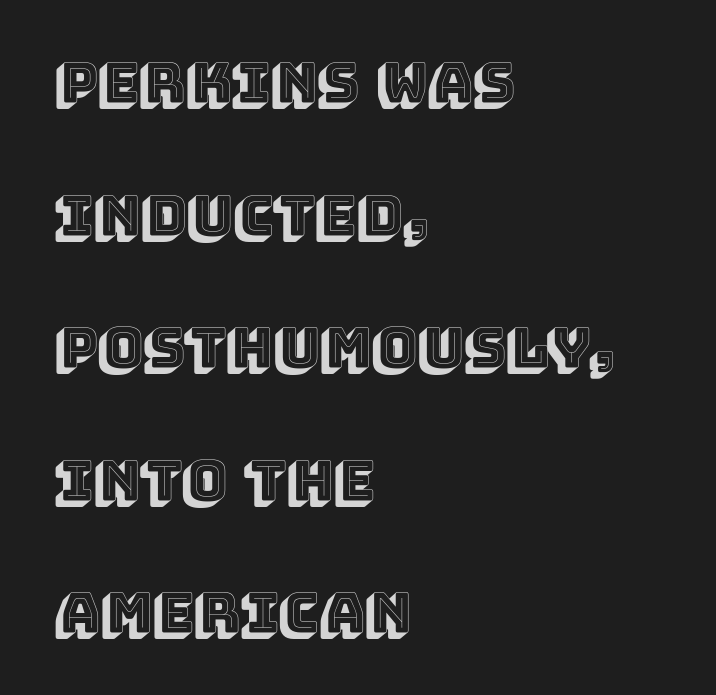
{"italic": "no", "width": "normal", "x_height": "large", "monospaced": "no", "underline": "no", "align": "left", "line_spacing": "loose", "line_spacing_ratio": 2.41, "letter_spacing": "normal", "letter_spacing_em": 0.0, "glyph_px": 55}
